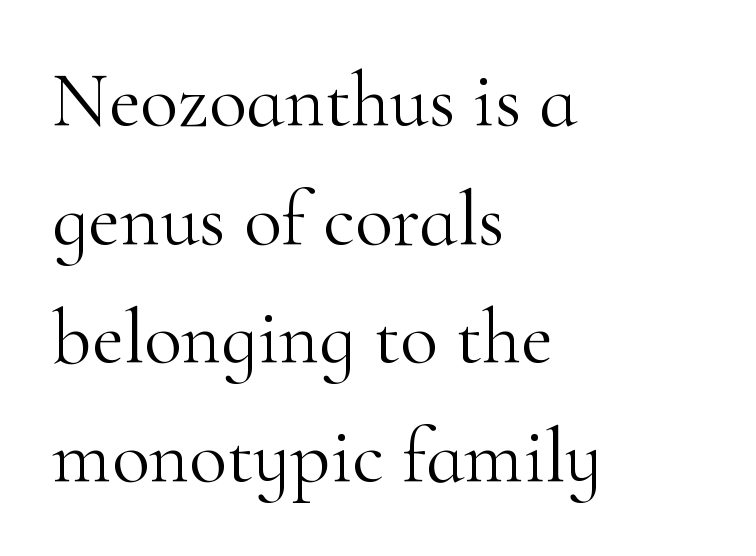
Q: Is the text bold? A: No.
Q: Is the text italic (slanted)? A: No, it is upright.
Q: Is the typeface a serif or a sans-serif typeface? A: Serif.
Q: Is the text underlined? A: No.
Q: How is the paragraph aligned? A: Left-aligned.
Q: Is the spacing between letters normal or unusually wide? A: Normal.
Q: Is the spacing between lines tight, normal or loose? A: Normal.
Q: Width (condensed, normal, or wide)? A: Normal.
Q: Stroke contrast? A: High.
Q: x-height? A: Small.
Q: Monospaced? A: No.
